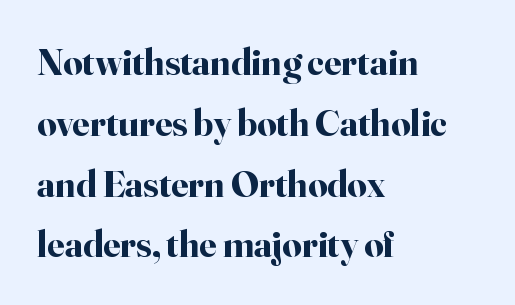
{"serif": "yes", "italic": "no", "bold": "yes", "weight": "bold", "width": "normal", "stroke_contrast": "high", "x_height": "small", "monospaced": "no", "underline": "no", "align": "left", "line_spacing": "normal", "line_spacing_ratio": 1.6, "letter_spacing": "normal", "letter_spacing_em": 0.0, "glyph_px": 38}
